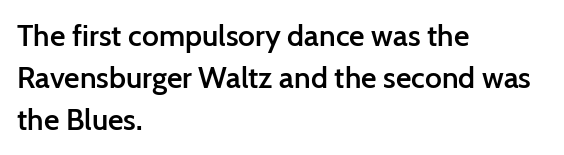
The image shows 30 px semibold sans-serif type, upright; set left-aligned, normal line spacing (1.4x), normal letter spacing, not underlined; low stroke contrast and a medium x-height.
